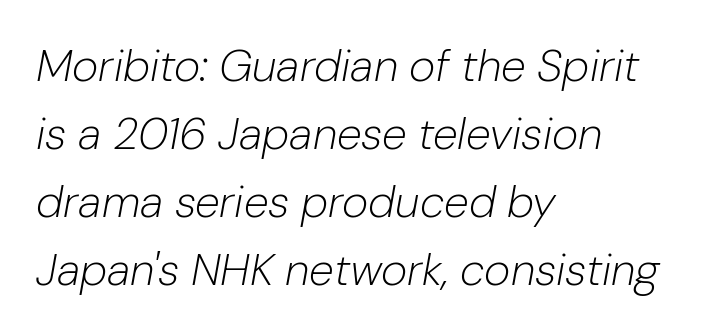
Q: Is the text bold? A: No.
Q: Is the text italic (slanted)? A: Yes, it leans right by about 10 degrees.
Q: Is the text underlined? A: No.
Q: How is the paragraph aligned? A: Left-aligned.
Q: Is the spacing between letters normal or unusually wide? A: Normal.
Q: Is the spacing between lines tight, normal or loose? A: Normal.
Q: Width (condensed, normal, or wide)? A: Normal.
Q: Stroke contrast? A: Low.
Q: x-height? A: Medium.
Q: Monospaced? A: No.
